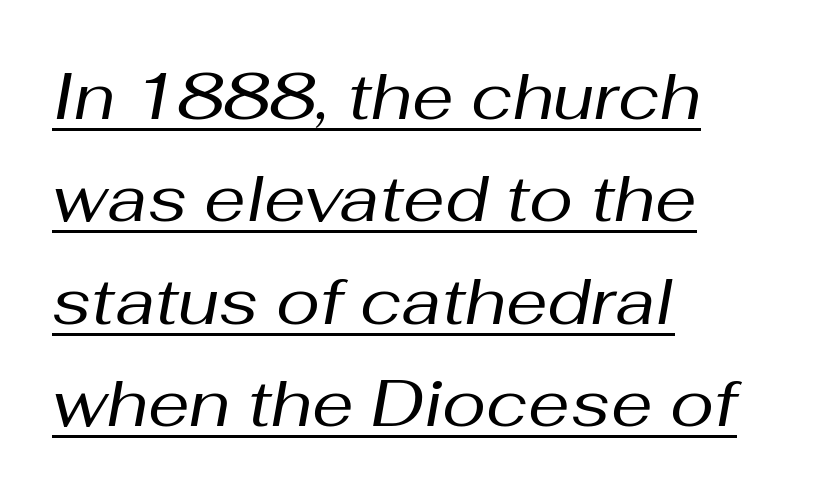
{"italic": "yes", "lean": "right", "slant_degrees": 10, "bold": "no", "weight": "regular", "width": "normal", "stroke_contrast": "medium", "x_height": "medium", "monospaced": "no", "underline": "yes", "align": "left", "line_spacing": "normal", "line_spacing_ratio": 1.55, "letter_spacing": "normal", "letter_spacing_em": 0.0, "glyph_px": 66}
